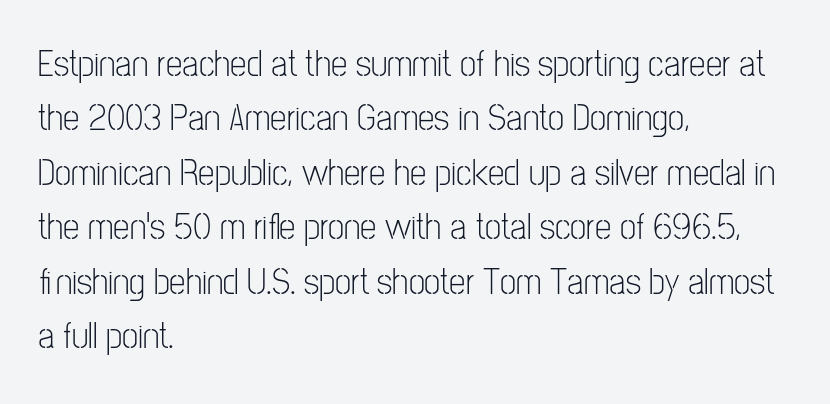
Character widths vary here, with narrow letters taking less room than wide ones. These lines keep a tight, regular rhythm from letter to letter. The typeface has the unassuming heft of standard copy or less. The foot of each line stays bare and open. The lines in this sample share a left origin and differ only in where they stop. Serif or sans? Sans — the stroke terminals are bare.
